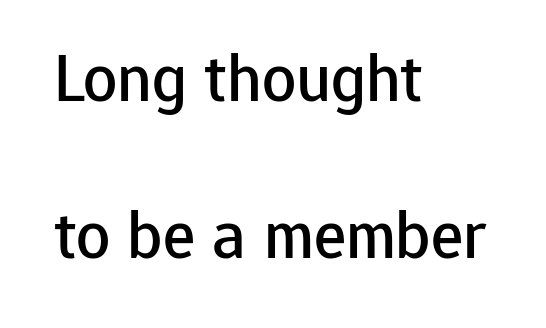
Q: Is the text italic (slanted)? A: No, it is upright.
Q: Is the typeface a serif or a sans-serif typeface? A: Sans-serif.
Q: Is the text underlined? A: No.
Q: How is the paragraph aligned? A: Left-aligned.
Q: Is the spacing between letters normal or unusually wide? A: Normal.
Q: Is the spacing between lines tight, normal or loose? A: Loose.
Q: Width (condensed, normal, or wide)? A: Normal.
Q: Stroke contrast? A: Low.
Q: x-height? A: Medium.
Q: Monospaced? A: No.
